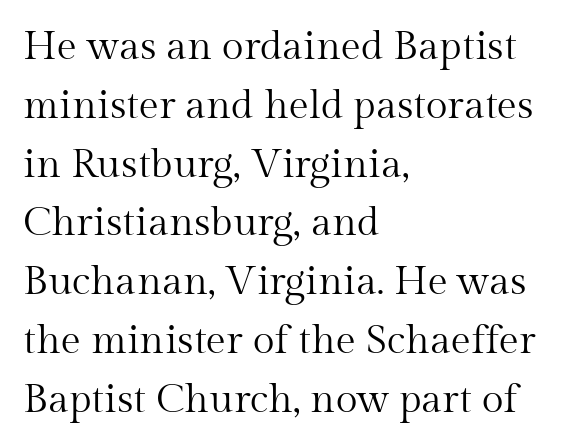
The image shows 40 px regular-weight serif type, upright; set left-aligned, normal line spacing (1.47x), normal letter spacing, not underlined; medium stroke contrast and a medium x-height.
